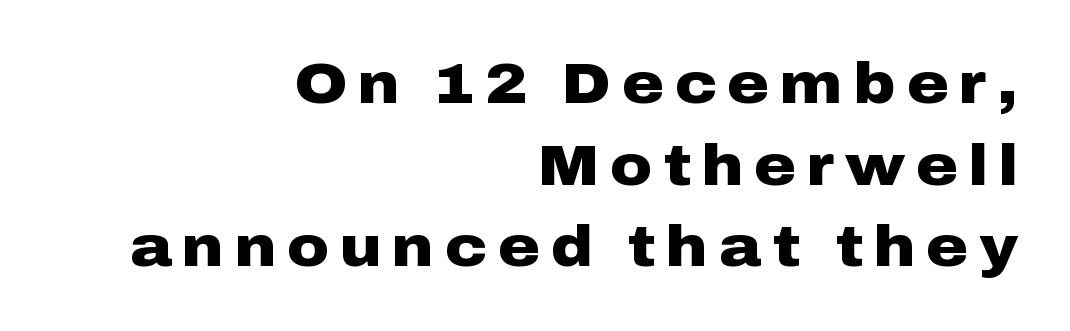
{"serif": "no", "italic": "no", "bold": "yes", "weight": "heavy", "width": "wide", "stroke_contrast": "low", "x_height": "medium", "monospaced": "no", "underline": "no", "align": "right", "line_spacing": "normal", "line_spacing_ratio": 1.43, "glyph_px": 57}
